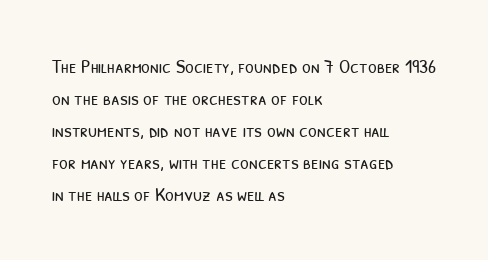
The image shows 20 px text type; set left-aligned, normal line spacing (1.6x), normal letter spacing, not underlined.
